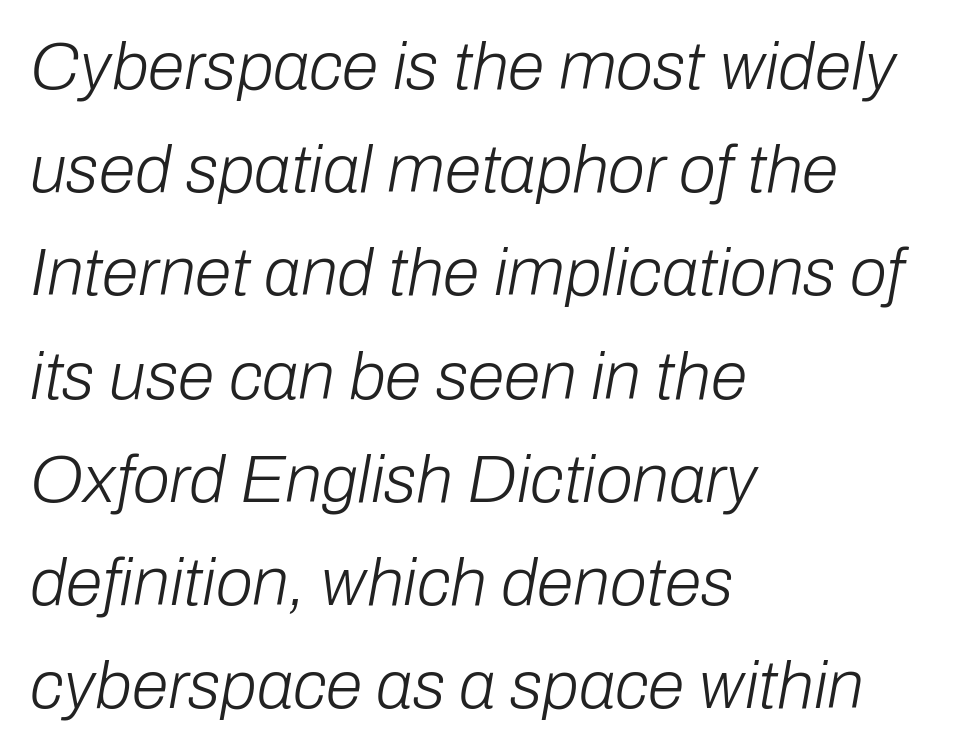
{"italic": "yes", "lean": "right", "slant_degrees": 10, "bold": "no", "weight": "light", "width": "normal", "stroke_contrast": "low", "x_height": "medium", "monospaced": "no", "underline": "no", "align": "left", "line_spacing": "normal", "line_spacing_ratio": 1.54, "letter_spacing": "normal", "letter_spacing_em": 0.0, "glyph_px": 67}
